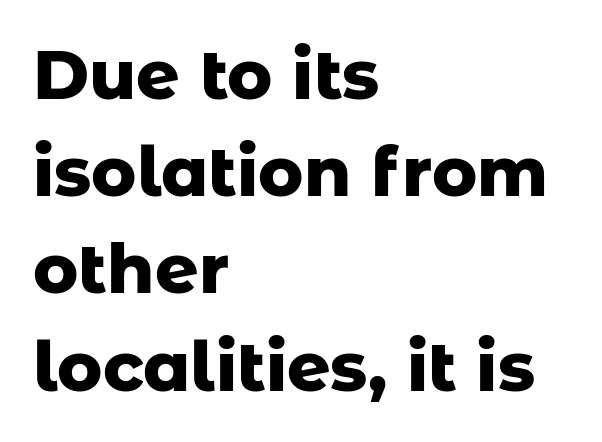
{"serif": "no", "italic": "no", "bold": "yes", "weight": "heavy", "width": "normal", "stroke_contrast": "low", "x_height": "medium", "monospaced": "no", "underline": "no", "align": "left", "line_spacing": "normal", "line_spacing_ratio": 1.43, "letter_spacing": "normal", "letter_spacing_em": 0.0, "glyph_px": 68}
